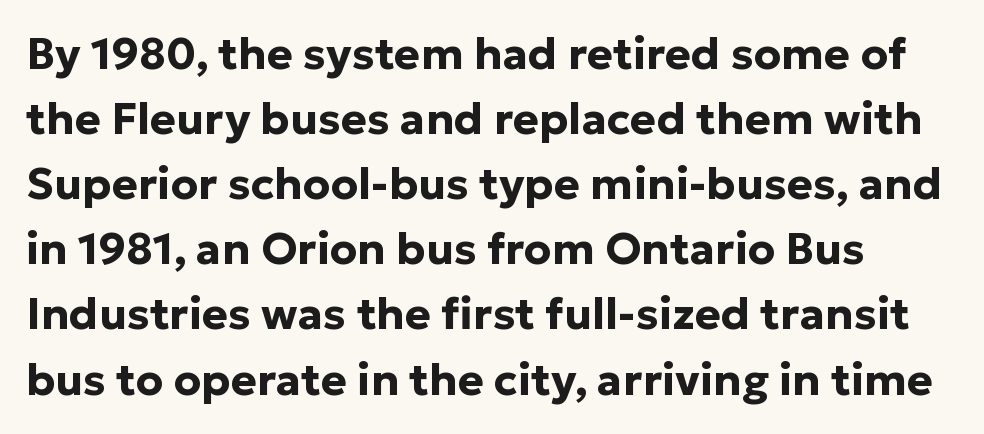
Look at the tracking — it's just the regular setting, nothing added. Summary of vertical rhythm: regular, with standard interline spacing. Typographically, this falls in the sans-serif category. Looks like regular typesetting: each glyph gets only the width it needs. No word sits above an underline.
